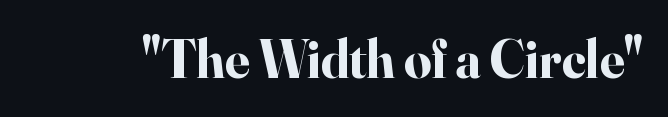
Q: Is the text bold? A: Yes.
Q: Is the text italic (slanted)? A: No, it is upright.
Q: Is the typeface a serif or a sans-serif typeface? A: Serif.
Q: Is the text underlined? A: No.
Q: Is the spacing between letters normal or unusually wide? A: Normal.
Q: Width (condensed, normal, or wide)? A: Normal.
Q: Stroke contrast? A: High.
Q: x-height? A: Small.
Q: Monospaced? A: No.
